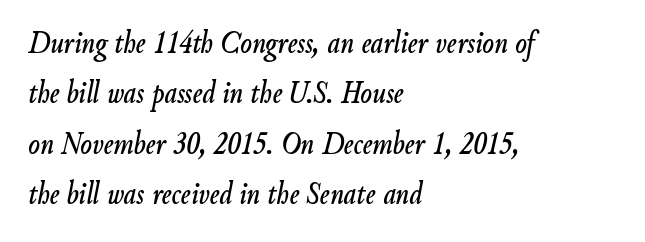
Q: Is the text italic (slanted)? A: Yes, it leans right by about 9 degrees.
Q: Is the text underlined? A: No.
Q: How is the paragraph aligned? A: Left-aligned.
Q: Is the spacing between letters normal or unusually wide? A: Normal.
Q: Is the spacing between lines tight, normal or loose? A: Normal.
Q: Width (condensed, normal, or wide)? A: Condensed.
Q: Stroke contrast? A: Low.
Q: x-height? A: Small.
Q: Monospaced? A: No.
